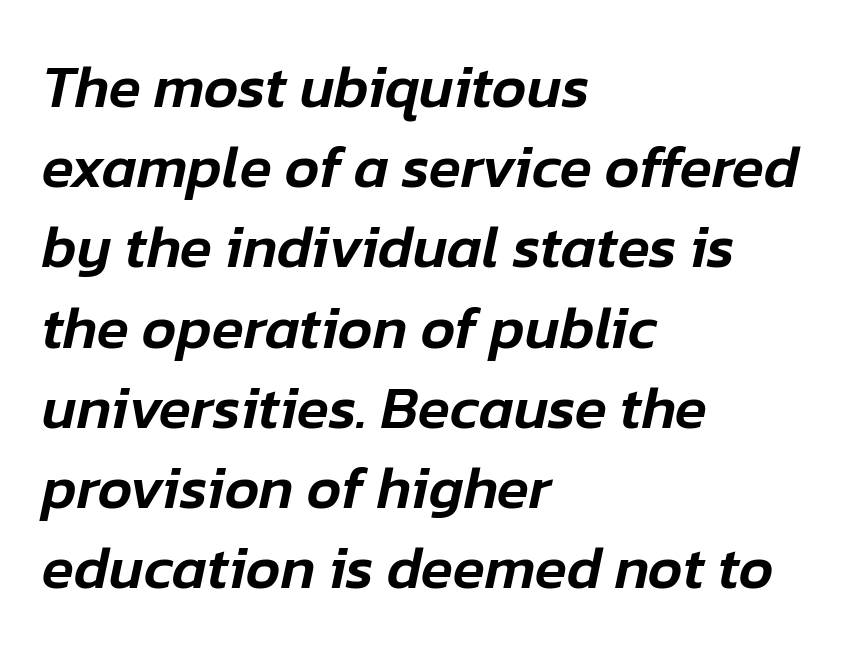
{"italic": "yes", "lean": "right", "slant_degrees": 12, "width": "normal", "stroke_contrast": "low", "x_height": "medium", "monospaced": "no", "underline": "no", "align": "left", "line_spacing": "normal", "line_spacing_ratio": 1.36, "letter_spacing": "normal", "letter_spacing_em": 0.0, "glyph_px": 59}
